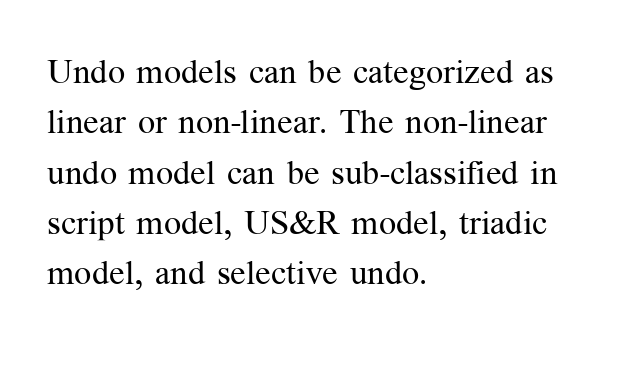
{"serif": "yes", "italic": "no", "bold": "no", "weight": "regular", "width": "normal", "stroke_contrast": "medium", "x_height": "medium", "monospaced": "no", "underline": "no", "align": "left", "line_spacing": "normal", "line_spacing_ratio": 1.48, "letter_spacing": "normal", "letter_spacing_em": 0.0, "glyph_px": 34}
